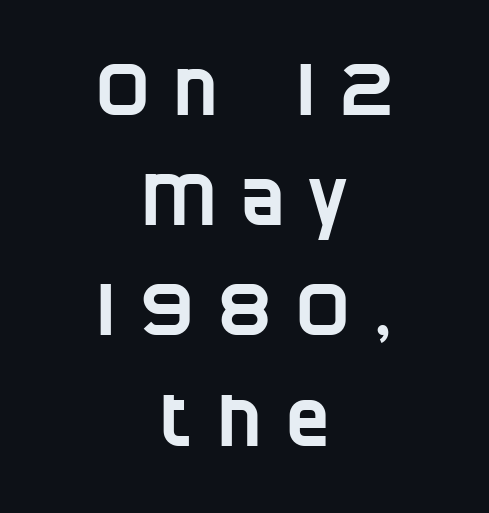
{"serif": "no", "width": "condensed", "stroke_contrast": "low", "x_height": "large", "monospaced": "no", "underline": "no", "align": "center", "line_spacing": "normal", "line_spacing_ratio": 1.51, "letter_spacing": "wide", "letter_spacing_em": 0.34, "glyph_px": 73}
